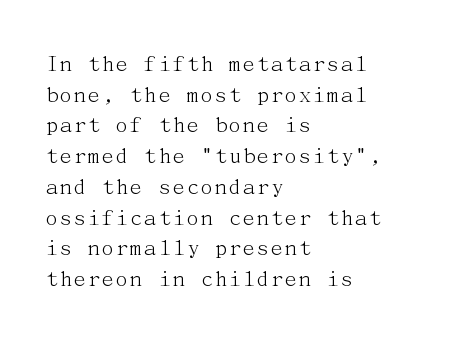
The image shows 24 px text type, upright; set left-aligned, normal line spacing (1.28x), normal letter spacing, not underlined.
